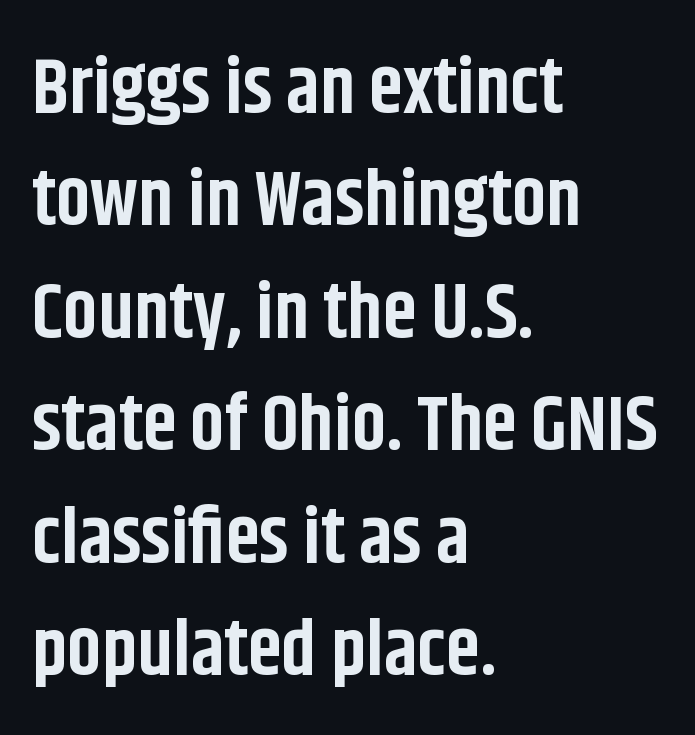
The image shows 77 px bold, condensed sans-serif type, upright; set left-aligned, normal line spacing (1.46x), normal letter spacing, not underlined; low stroke contrast and a large x-height.
